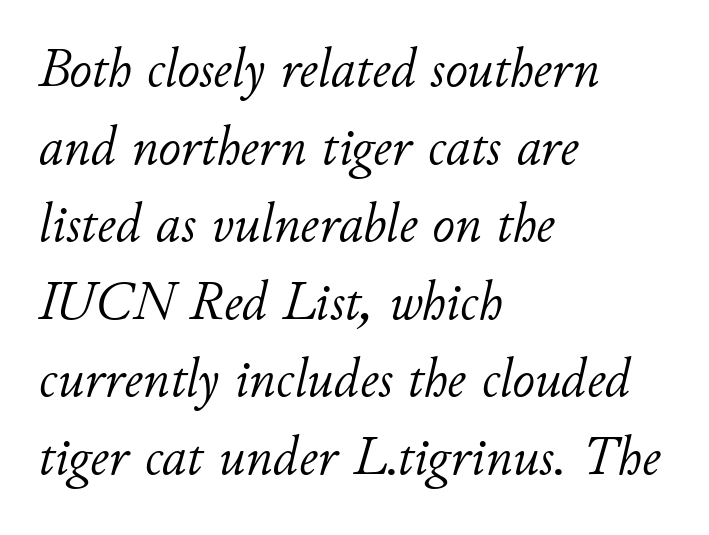
If you measured baseline to baseline, you'd find a middling distance. You can tell it's italic because the verticals aren't actually vertical. These lines are rendered in a variable-pitch font. The face used here is rendered with its standard letterfit. Decoration check: the copy has no underline. The weight tops out at a normal text grade.
